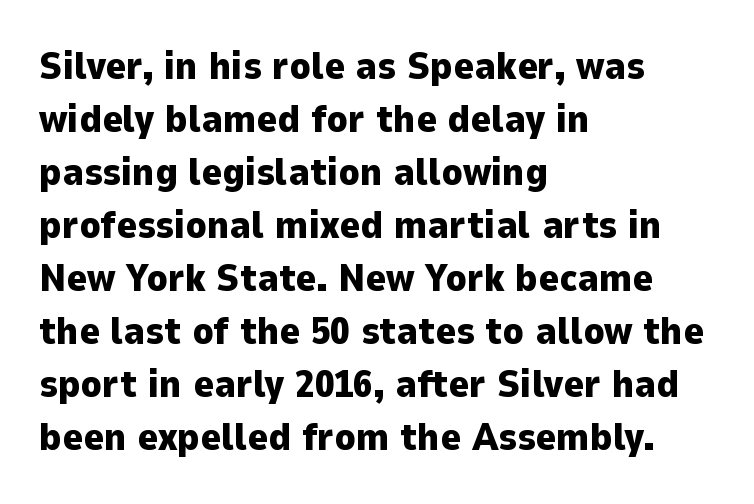
The image shows 39 px heavy sans-serif type, upright; set left-aligned, normal line spacing (1.36x), normal letter spacing, not underlined; low stroke contrast and a medium x-height.
